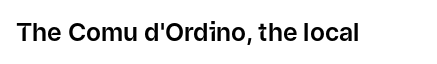
If you drew a line through each stem, it would be perfectly vertical. Characters follow at the spacing the type designer built in. The words here are not underlined.
